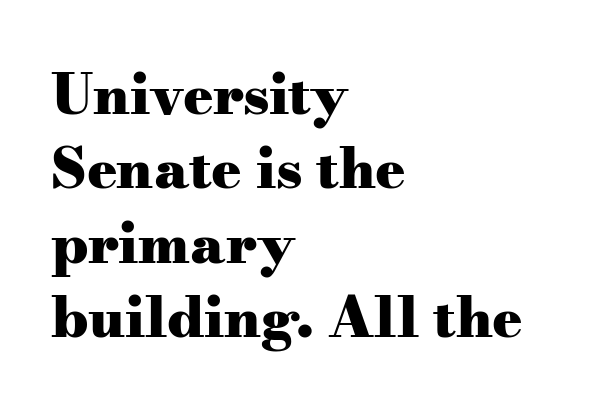
The image shows 56 px heavy, wide serif type, upright; set left-aligned, normal line spacing (1.33x), normal letter spacing, not underlined; medium stroke contrast and a small x-height.
